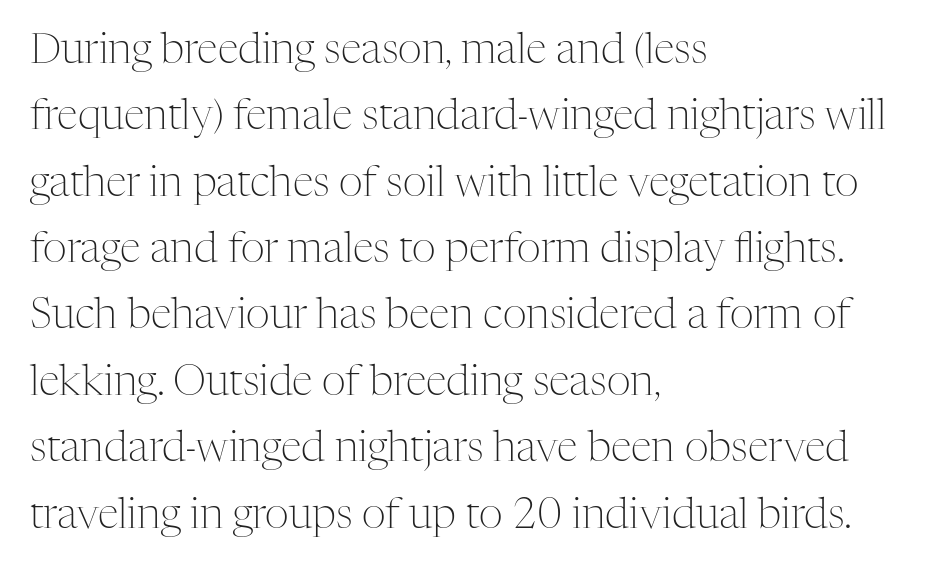
The image shows 42 px light serif type, upright; set left-aligned, normal line spacing (1.58x), normal letter spacing, not underlined; medium stroke contrast and a medium x-height.
